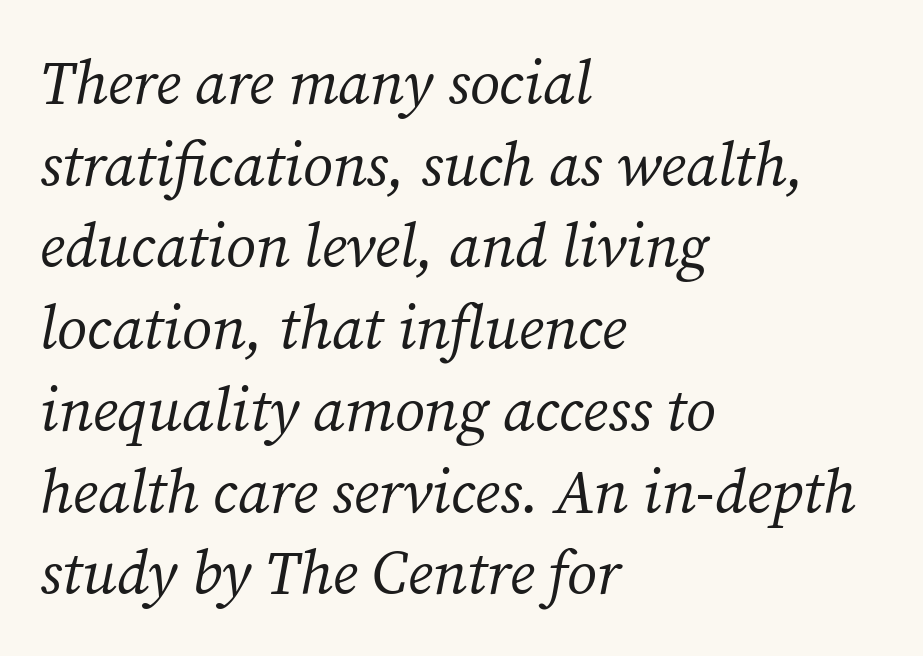
{"serif": "yes", "italic": "yes", "lean": "right", "slant_degrees": 12, "bold": "no", "weight": "regular", "width": "normal", "stroke_contrast": "medium", "x_height": "medium", "monospaced": "no", "underline": "no", "align": "left", "line_spacing": "normal", "line_spacing_ratio": 1.34, "letter_spacing": "normal", "letter_spacing_em": 0.0, "glyph_px": 61}
